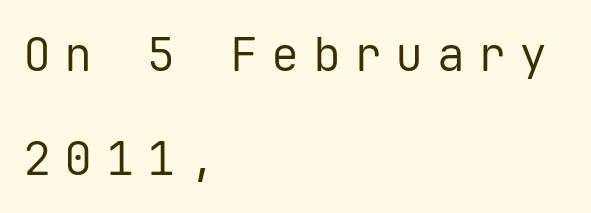
The image shows 47 px regular-weight sans-serif type, upright, monospaced; set left-aligned, loose line spacing (2.21x), unusually wide letter spacing (+0.28 em), not underlined; low stroke contrast and a medium x-height.
